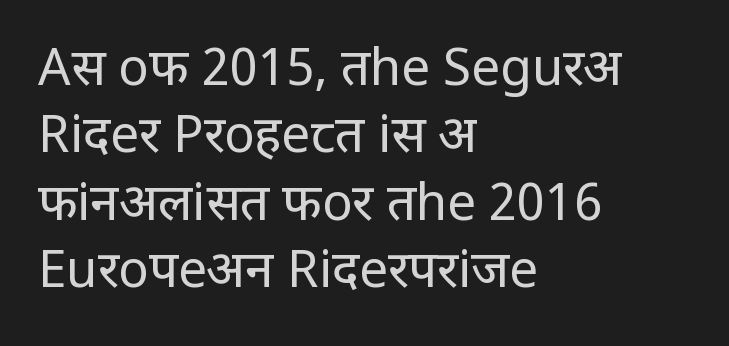
The image shows 51 px regular-weight, condensed sans-serif type, upright; set left-aligned, normal line spacing (1.32x), normal letter spacing, not underlined; low stroke contrast and a large x-height.
